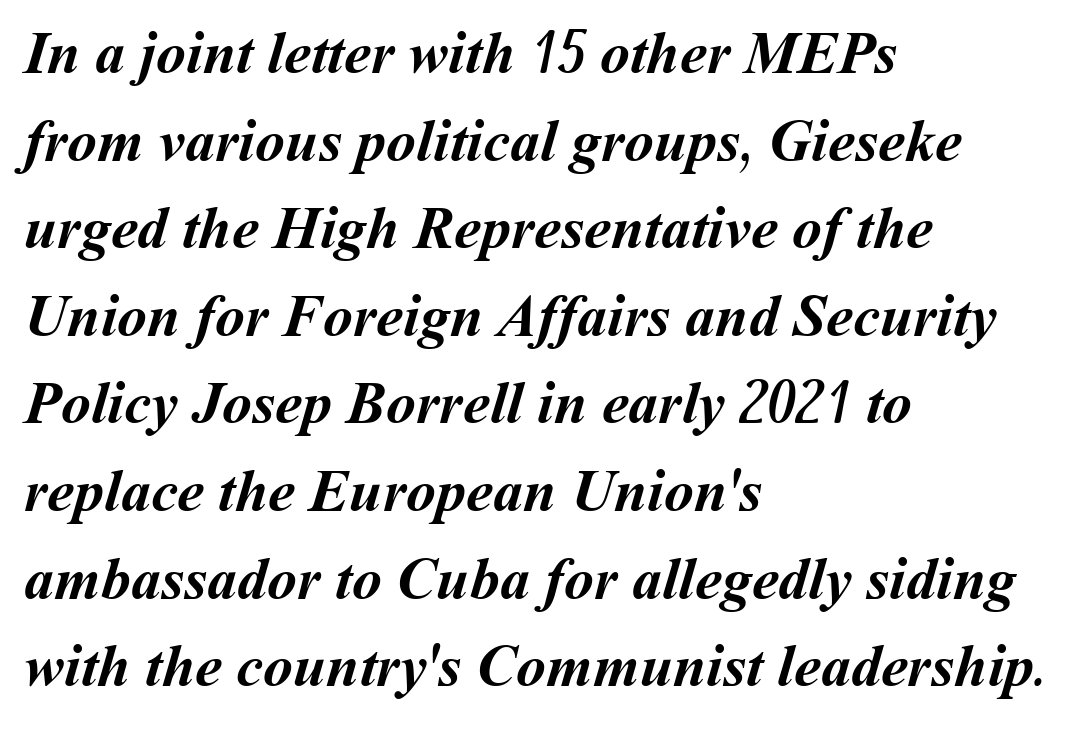
Q: Is the text bold? A: Yes.
Q: Is the text underlined? A: No.
Q: How is the paragraph aligned? A: Left-aligned.
Q: Is the spacing between letters normal or unusually wide? A: Normal.
Q: Is the spacing between lines tight, normal or loose? A: Normal.
Q: Width (condensed, normal, or wide)? A: Normal.
Q: Stroke contrast? A: Medium.
Q: x-height? A: Medium.
Q: Monospaced? A: No.
